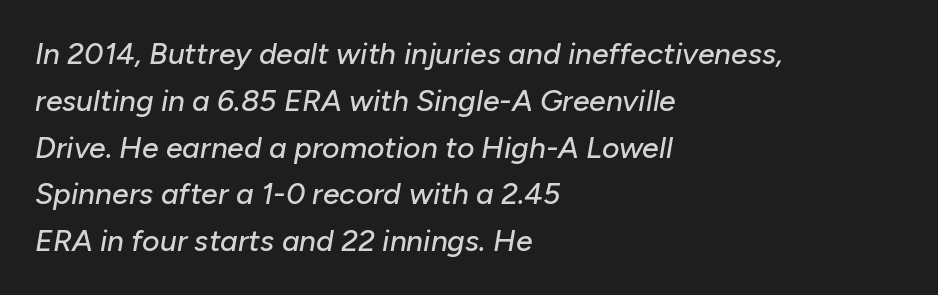
Visually the block forms a straight wall on the left and a jagged coastline on the right. Descender tails drop into unmarked territory. Would a proofreader flag this as italicized? Yes. Glyph-to-glyph distance matches everyday printed text. In terms of leading, this rendering sits right in the middle. Note the varied advance widths — an 'i' is clearly narrower than an 'm'.
